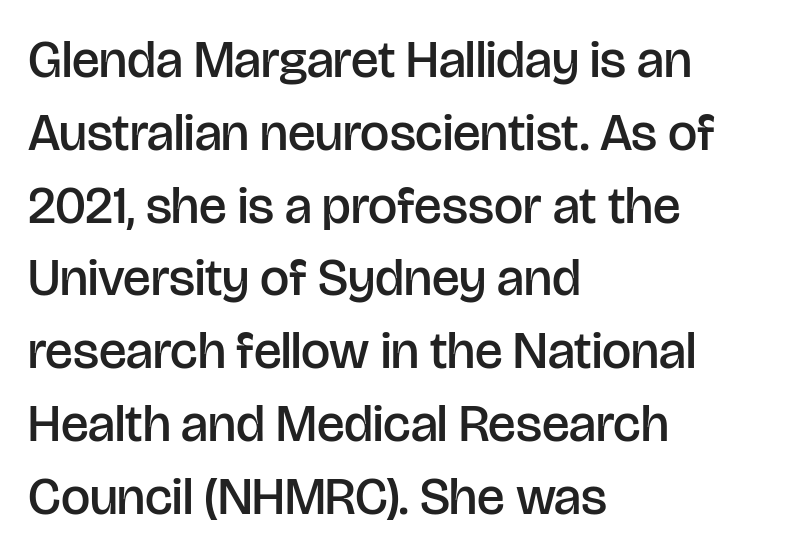
Q: Is the text bold? A: Semi-bold.
Q: Is the text italic (slanted)? A: No, it is upright.
Q: Is the typeface a serif or a sans-serif typeface? A: Sans-serif.
Q: Is the text underlined? A: No.
Q: How is the paragraph aligned? A: Left-aligned.
Q: Is the spacing between letters normal or unusually wide? A: Normal.
Q: Is the spacing between lines tight, normal or loose? A: Normal.
Q: Width (condensed, normal, or wide)? A: Normal.
Q: Stroke contrast? A: Low.
Q: x-height? A: Large.
Q: Monospaced? A: No.
